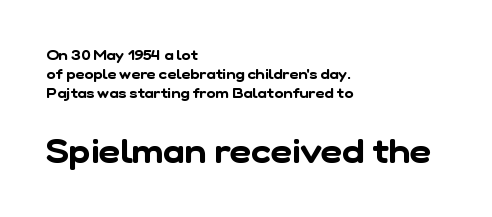
A typesetter would call this zero additional tracking. Regarding serifs, this sample does without them. The rendering uses a moderate line-height, typical for paragraphs. Typeset ragged right — the left edge is the straight one.
